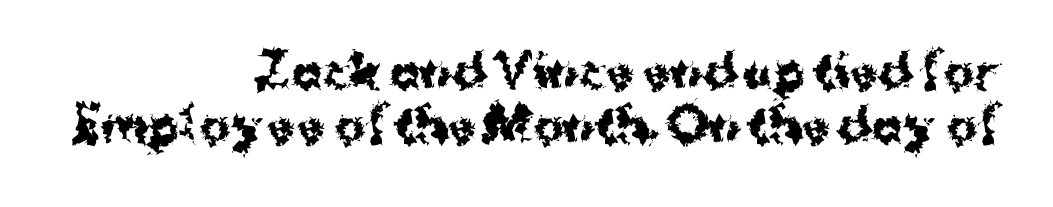
The image shows 46 px bold sans-serif type, upright; set right-aligned, line spacing 1.17x, normal letter spacing, not underlined; medium stroke contrast and a medium x-height.
